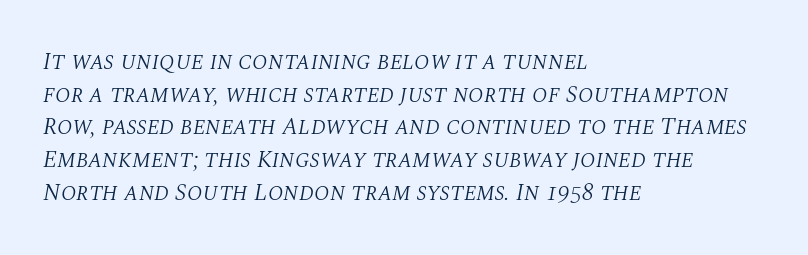
The image shows 24 px text type, italic (leaning right); set left-aligned, normal line spacing (1.36x), normal letter spacing, not underlined.
